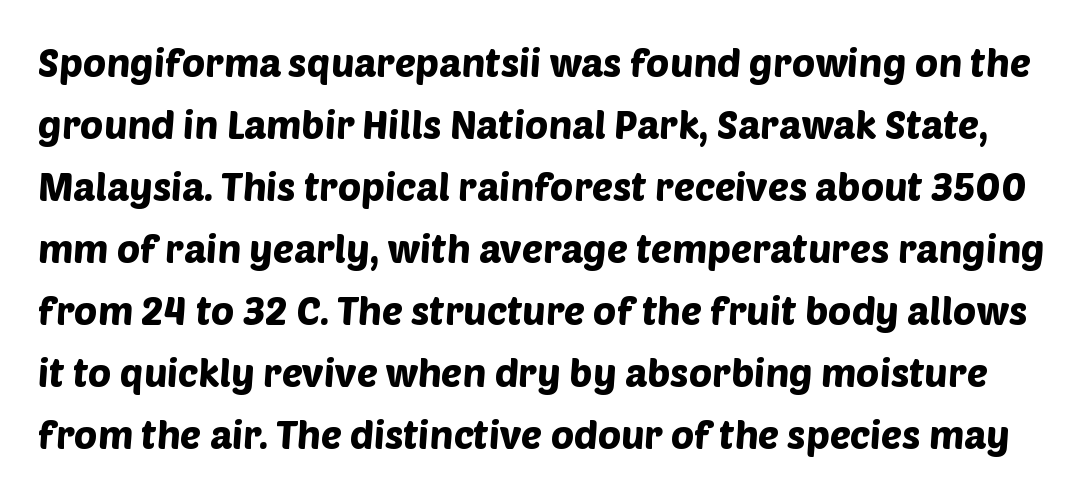
{"serif": "no", "width": "normal", "stroke_contrast": "low", "x_height": "large", "monospaced": "no", "underline": "no", "line_spacing": "normal", "line_spacing_ratio": 1.59, "letter_spacing": "normal", "letter_spacing_em": 0.0, "glyph_px": 39}
